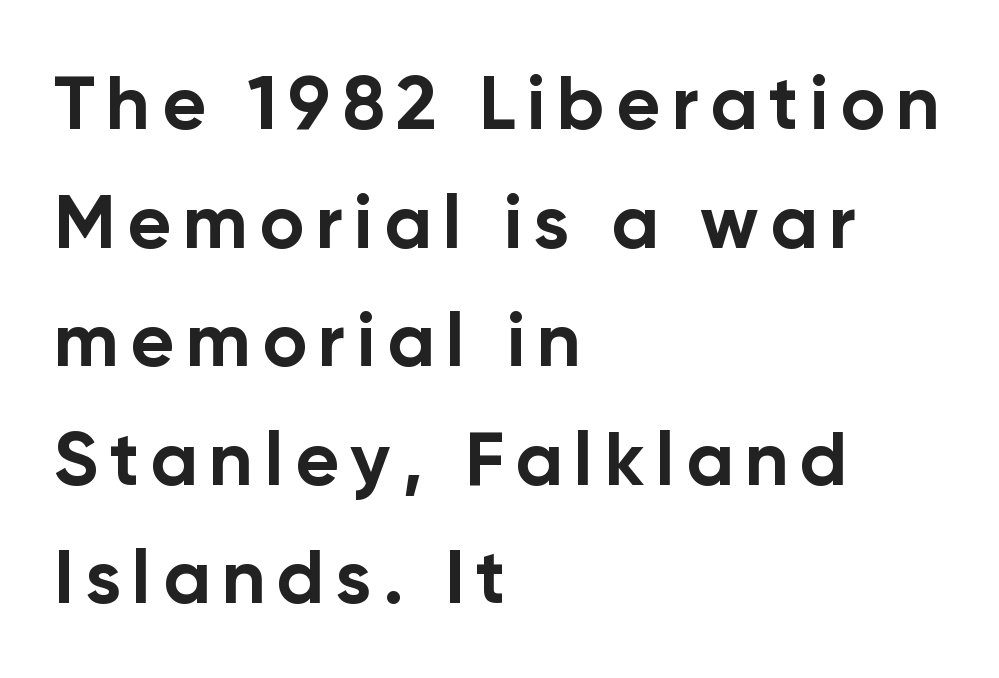
Q: Is the text bold? A: Yes.
Q: Is the text italic (slanted)? A: No, it is upright.
Q: Is the typeface a serif or a sans-serif typeface? A: Sans-serif.
Q: Is the text underlined? A: No.
Q: How is the paragraph aligned? A: Left-aligned.
Q: Is the spacing between lines tight, normal or loose? A: Normal.
Q: Width (condensed, normal, or wide)? A: Normal.
Q: Stroke contrast? A: Low.
Q: x-height? A: Medium.
Q: Monospaced? A: No.
